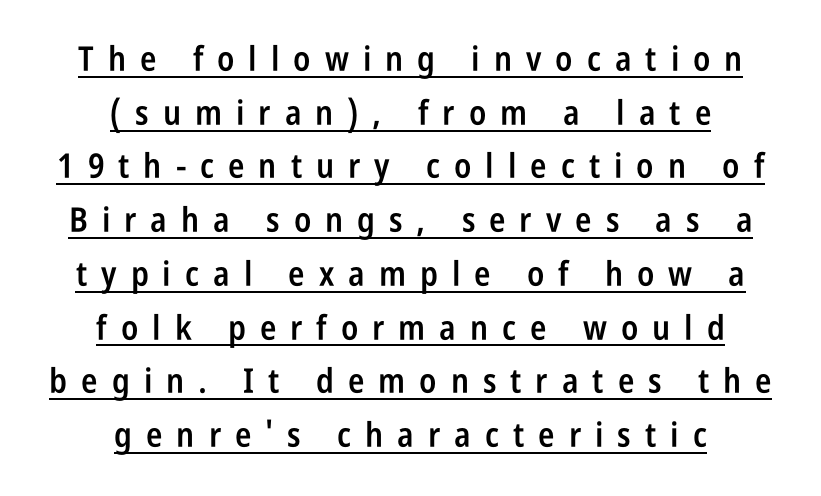
The image shows 34 px semibold, condensed sans-serif type, upright; set centered, normal line spacing (1.58x), unusually wide letter spacing (+0.41 em), underlined; low stroke contrast and a large x-height.
